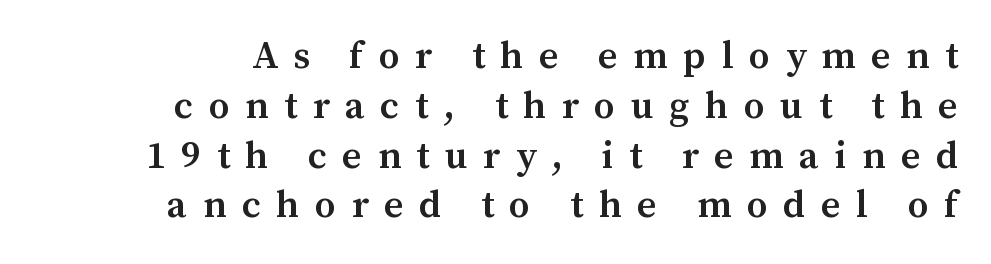
Typographically, this falls in the serif category. Glyph-to-glyph distance is far greater than everyday printed text. This sample uses an upright cut, with every glyph sitting square on the baseline. Short and long lines alike share a common ending point at right. The area under the type is left untouched.
